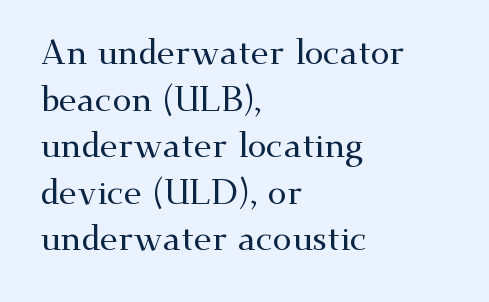
Q: Is the text italic (slanted)? A: No, it is upright.
Q: Is the typeface a serif or a sans-serif typeface? A: Serif.
Q: Is the text underlined? A: No.
Q: How is the paragraph aligned? A: Left-aligned.
Q: Is the spacing between letters normal or unusually wide? A: Normal.
Q: Is the spacing between lines tight, normal or loose? A: Normal.
Q: Width (condensed, normal, or wide)? A: Wide.
Q: Stroke contrast? A: Medium.
Q: x-height? A: Small.
Q: Monospaced? A: No.
